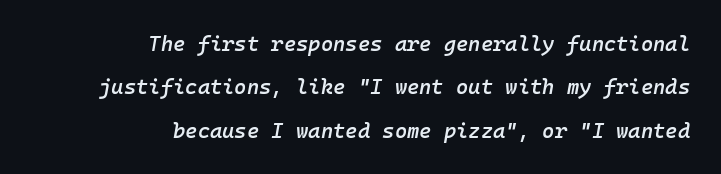
Q: Is the text bold? A: Semi-bold.
Q: Is the text italic (slanted)? A: Yes, it leans right by about 10 degrees.
Q: Is the text underlined? A: No.
Q: How is the paragraph aligned? A: Right-aligned.
Q: Is the spacing between letters normal or unusually wide? A: Normal.
Q: Is the spacing between lines tight, normal or loose? A: Loose.
